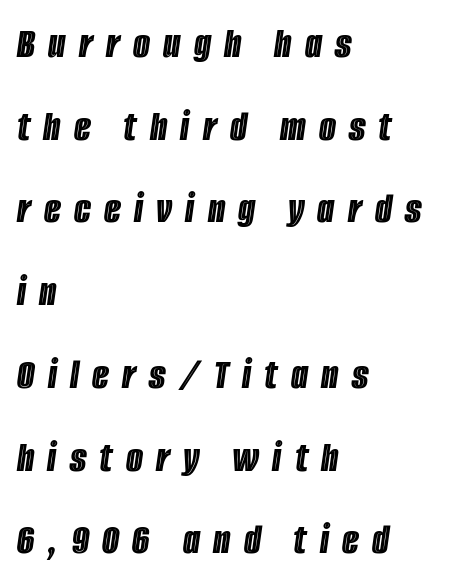
The image shows 44 px condensed type, italic (leaning right); set left-aligned, line spacing 1.88x, unusually wide letter spacing (+0.3 em), not underlined; a large x-height.
